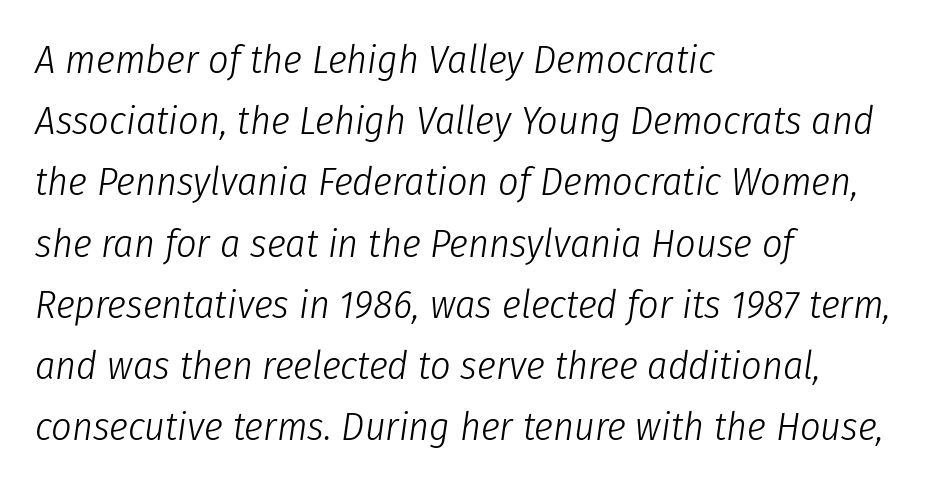
{"italic": "yes", "lean": "right", "slant_degrees": 8, "bold": "no", "weight": "light", "width": "condensed", "stroke_contrast": "low", "x_height": "medium", "monospaced": "no", "underline": "no", "align": "left", "line_spacing": "normal", "line_spacing_ratio": 1.53, "letter_spacing": "normal", "letter_spacing_em": 0.0, "glyph_px": 40}
